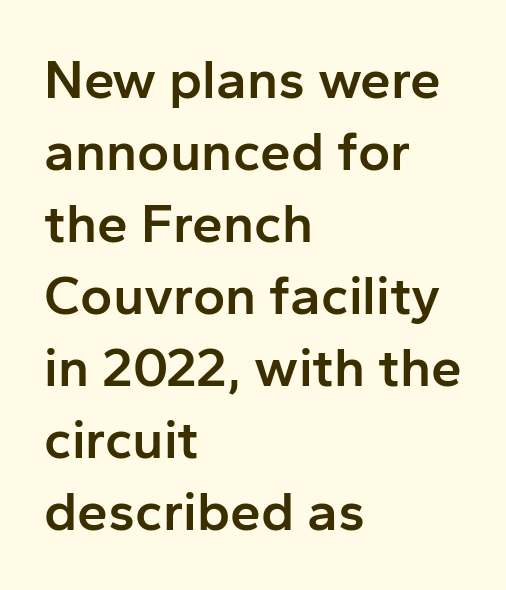
{"serif": "no", "italic": "no", "bold": "semi", "weight": "semibold", "width": "normal", "stroke_contrast": "low", "x_height": "medium", "monospaced": "no", "underline": "no", "align": "left", "line_spacing": "normal", "line_spacing_ratio": 1.31, "letter_spacing": "normal", "letter_spacing_em": 0.0, "glyph_px": 55}
